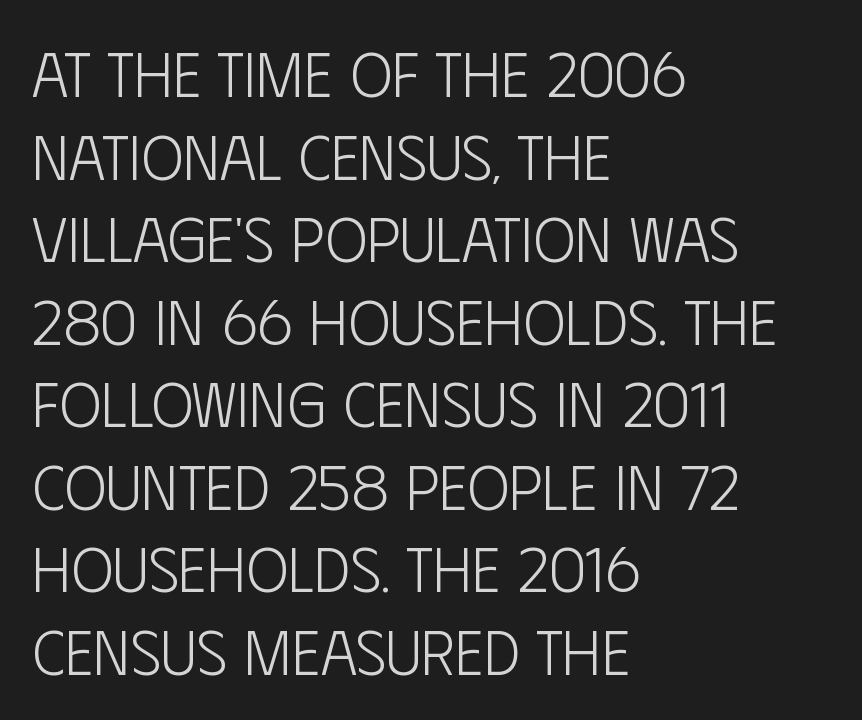
Q: Is the text bold? A: No.
Q: Is the text italic (slanted)? A: No, it is upright.
Q: Is the typeface a serif or a sans-serif typeface? A: Sans-serif.
Q: Is the text underlined? A: No.
Q: How is the paragraph aligned? A: Left-aligned.
Q: Is the spacing between letters normal or unusually wide? A: Normal.
Q: Is the spacing between lines tight, normal or loose? A: Normal.
Q: Width (condensed, normal, or wide)? A: Condensed.
Q: Stroke contrast? A: Low.
Q: x-height? A: Large.
Q: Monospaced? A: No.
